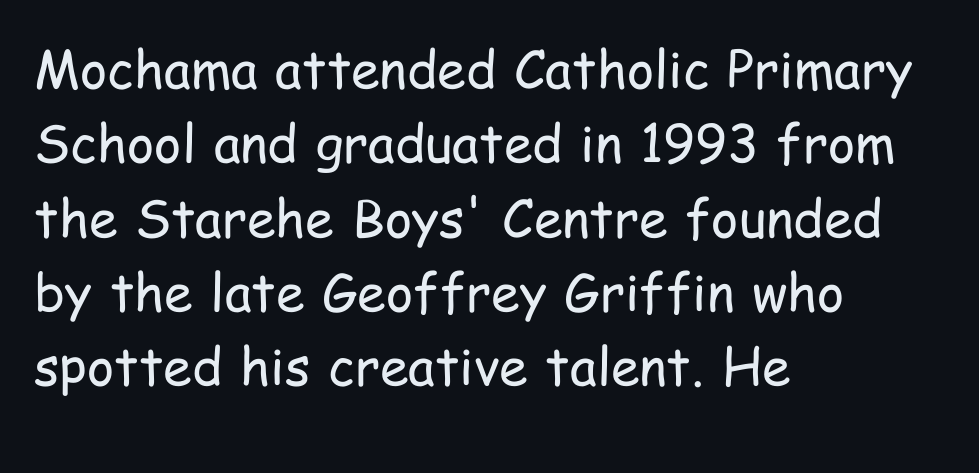
Q: Is the text bold? A: No.
Q: Is the text italic (slanted)? A: No, it is upright.
Q: Is the typeface a serif or a sans-serif typeface? A: Sans-serif.
Q: Is the text underlined? A: No.
Q: How is the paragraph aligned? A: Left-aligned.
Q: Is the spacing between letters normal or unusually wide? A: Normal.
Q: Is the spacing between lines tight, normal or loose? A: Normal.
Q: Width (condensed, normal, or wide)? A: Condensed.
Q: Stroke contrast? A: Low.
Q: x-height? A: Medium.
Q: Monospaced? A: No.
